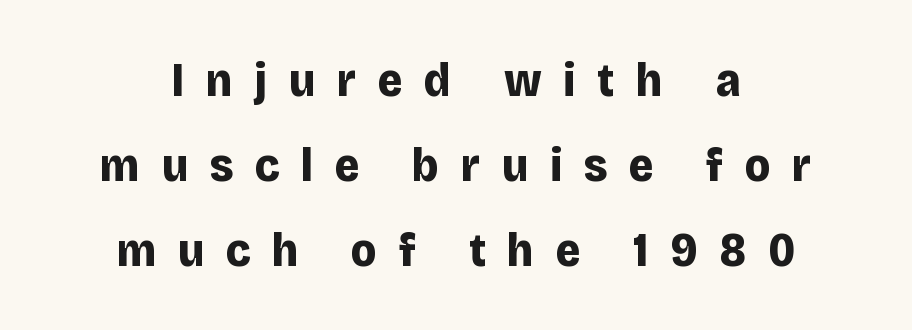
{"serif": "no", "italic": "no", "bold": "yes", "weight": "bold", "width": "normal", "stroke_contrast": "low", "x_height": "large", "monospaced": "no", "underline": "no", "align": "center", "line_spacing_ratio": 1.77, "letter_spacing": "wide", "letter_spacing_em": 0.45, "glyph_px": 48}
